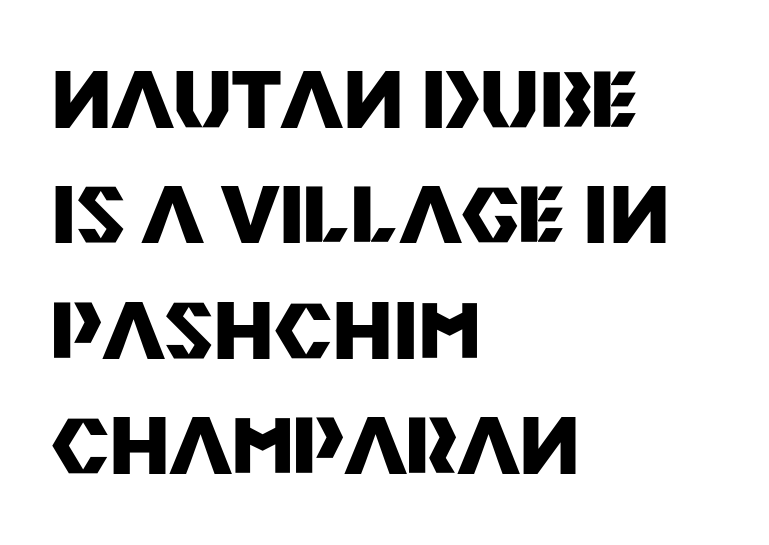
The image shows 78 px heavy sans-serif type, upright; set left-aligned, normal line spacing (1.48x), normal letter spacing, not underlined; medium stroke contrast and a large x-height.
